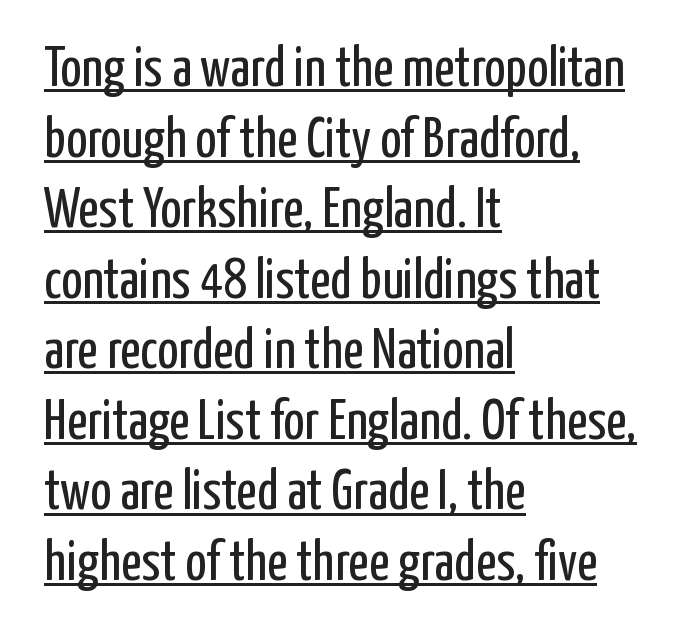
The image shows 56 px regular-weight, condensed sans-serif type, upright; set left-aligned, normal line spacing (1.26x), normal letter spacing, underlined; low stroke contrast and a medium x-height.
